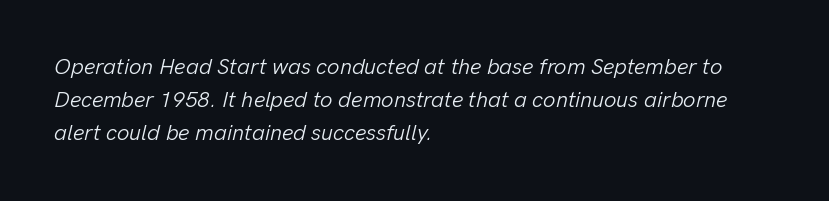
Leftover space on each line is placed entirely after the last word. Weight: not bold — regular or lighter. The line texture is even and compact thanks to regular tracking. Looking at the ascenders, they clearly lean. A typesetter would call this leading conventional body-copy spacing. Nobody drew a line under any word here.
